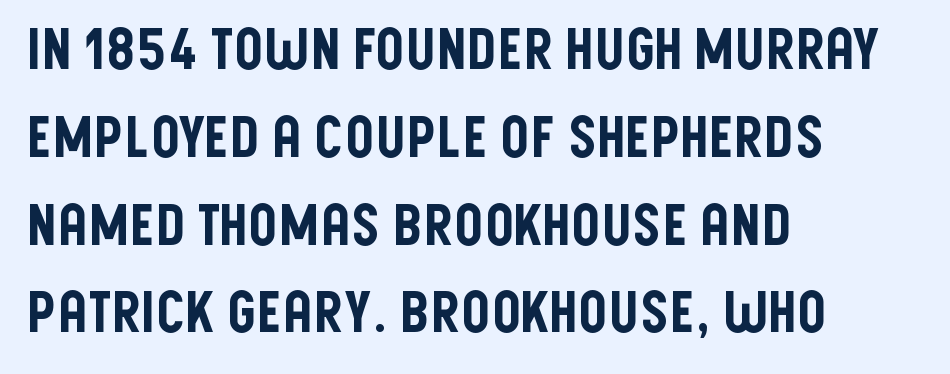
Q: Is the text italic (slanted)? A: No, it is upright.
Q: Is the typeface a serif or a sans-serif typeface? A: Sans-serif.
Q: Is the text underlined? A: No.
Q: How is the paragraph aligned? A: Left-aligned.
Q: Is the spacing between letters normal or unusually wide? A: Normal.
Q: Is the spacing between lines tight, normal or loose? A: Normal.
Q: Width (condensed, normal, or wide)? A: Condensed.
Q: Stroke contrast? A: Low.
Q: x-height? A: Large.
Q: Monospaced? A: No.
